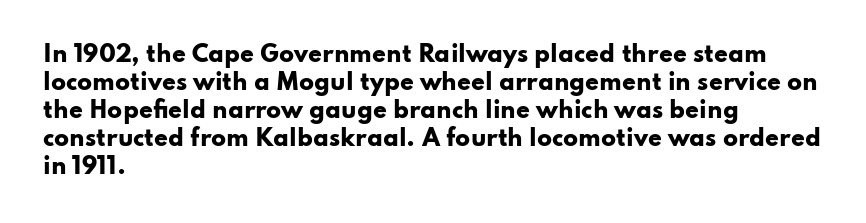
Q: Is the text bold? A: Yes.
Q: Is the text italic (slanted)? A: No, it is upright.
Q: Is the text underlined? A: No.
Q: How is the paragraph aligned? A: Left-aligned.
Q: Is the spacing between letters normal or unusually wide? A: Normal.
Q: Is the spacing between lines tight, normal or loose? A: Normal.
